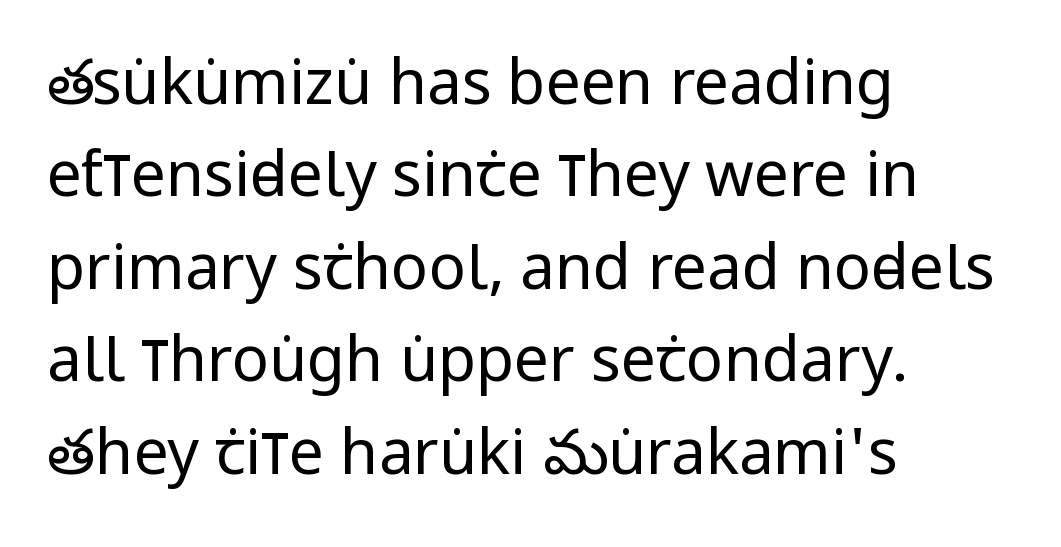
Interline gaps are of average width in this sample. Every stem runs plumb, perpendicular to the baseline. The lines in this sample share a left origin and differ only in where they stop. Descender tails drop into unmarked territory.
